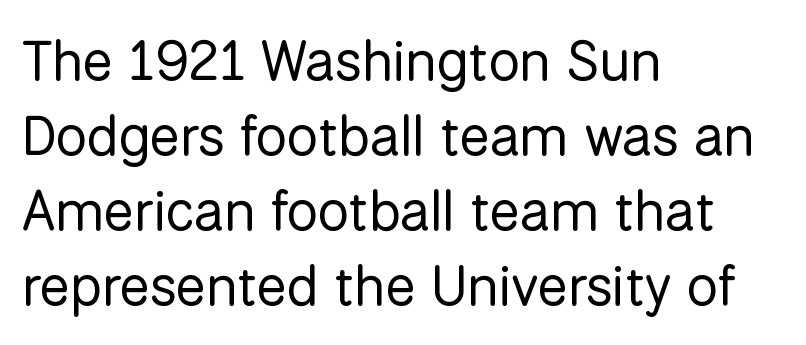
The image shows 56 px regular-weight sans-serif type, upright; set left-aligned, normal line spacing (1.34x), normal letter spacing, not underlined; low stroke contrast and a medium x-height.
